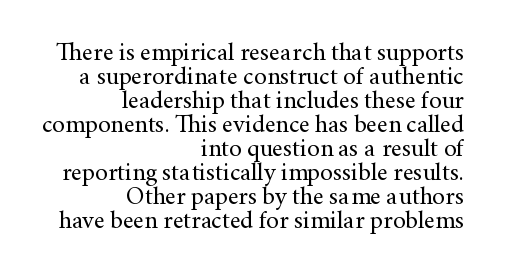
Bare-footed words on every line. These lines stack with their right ends in a neat column. Observe the ordinary spacing: letters are neighbours, not strangers. Stems here are at most as thick as an everyday book face.
